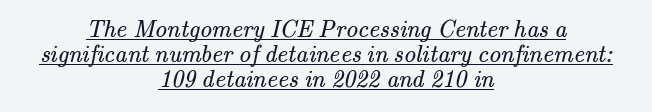
Q: Is the text bold? A: No.
Q: Is the text underlined? A: Yes.
Q: How is the paragraph aligned? A: Centered.
Q: Is the spacing between letters normal or unusually wide? A: Normal.
Q: Is the spacing between lines tight, normal or loose? A: Tight.
